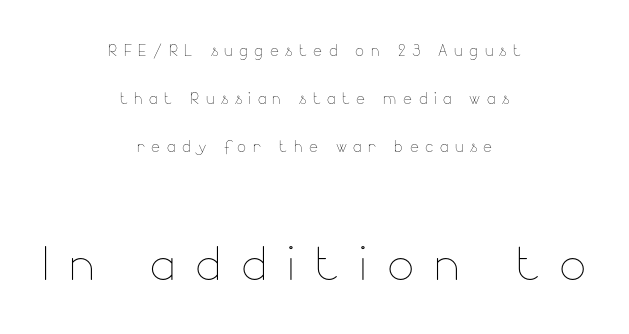
The image shows 64 px thin type, upright; set centered, loose line spacing (2.28x), unusually wide letter spacing (+0.31 em), not underlined; the second (bottom) block is 3.05x larger; low stroke contrast and a small x-height.
